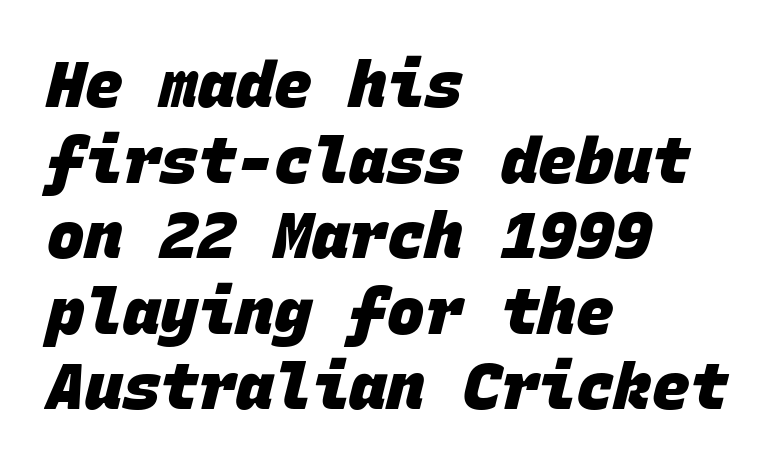
Q: Is the text bold? A: Yes.
Q: Is the typeface a serif or a sans-serif typeface? A: Sans-serif.
Q: Is the text underlined? A: No.
Q: How is the paragraph aligned? A: Left-aligned.
Q: Is the spacing between letters normal or unusually wide? A: Normal.
Q: Width (condensed, normal, or wide)? A: Normal.
Q: Stroke contrast? A: Low.
Q: x-height? A: Large.
Q: Monospaced? A: Yes.
